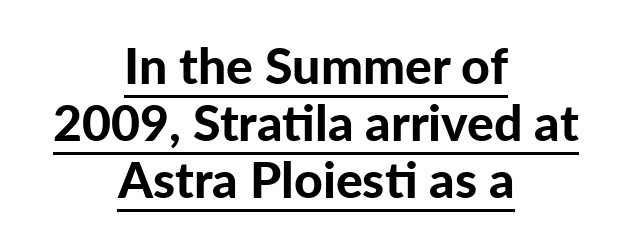
The image shows 50 px bold sans-serif type, upright; set centered, tight line spacing (1.14x), normal letter spacing, underlined; low stroke contrast and a medium x-height.
